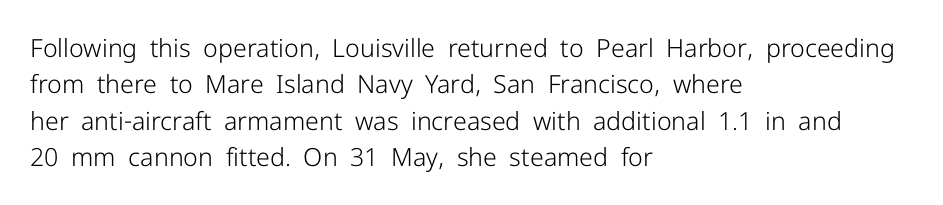
{"italic": "no", "bold": "no", "underline": "no", "align": "left", "line_spacing": "normal", "line_spacing_ratio": 1.46, "letter_spacing": "normal", "letter_spacing_em": 0.0, "glyph_px": 25}
